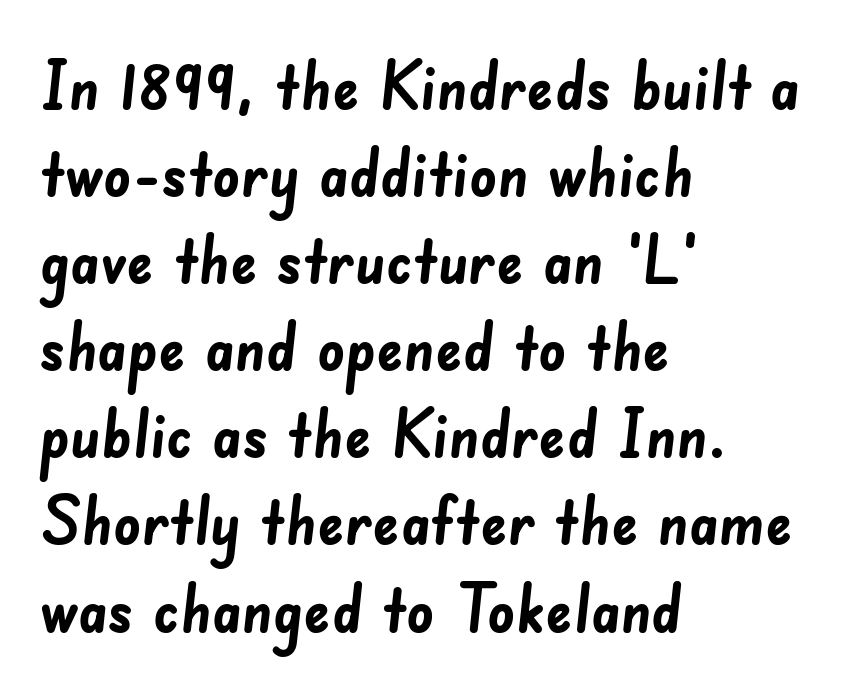
Q: Is the text bold? A: Yes.
Q: Is the typeface a serif or a sans-serif typeface? A: Sans-serif.
Q: Is the text underlined? A: No.
Q: How is the paragraph aligned? A: Left-aligned.
Q: Is the spacing between letters normal or unusually wide? A: Normal.
Q: Is the spacing between lines tight, normal or loose? A: Normal.
Q: Width (condensed, normal, or wide)? A: Normal.
Q: Stroke contrast? A: Low.
Q: x-height? A: Small.
Q: Monospaced? A: No.
